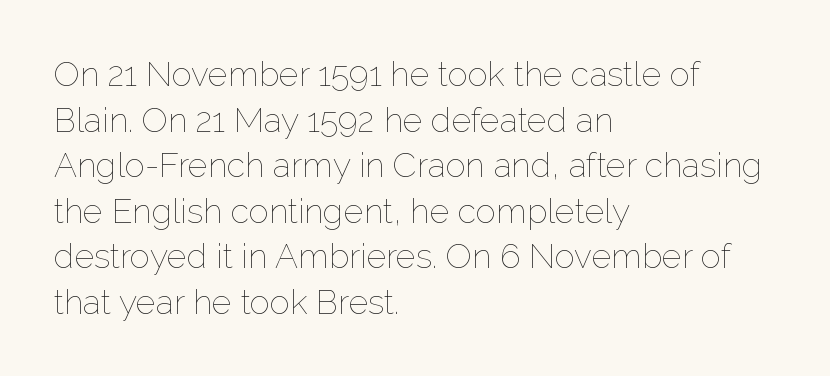
Q: Is the text bold? A: No.
Q: Is the text italic (slanted)? A: No, it is upright.
Q: Is the text underlined? A: No.
Q: How is the paragraph aligned? A: Left-aligned.
Q: Is the spacing between letters normal or unusually wide? A: Normal.
Q: Is the spacing between lines tight, normal or loose? A: Normal.
Q: Width (condensed, normal, or wide)? A: Normal.
Q: Stroke contrast? A: Low.
Q: x-height? A: Medium.
Q: Monospaced? A: No.
